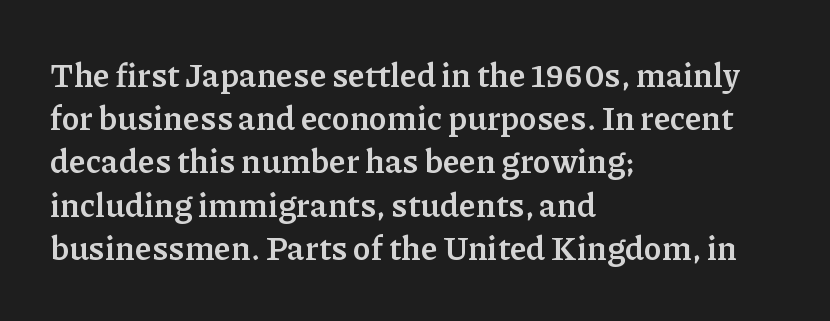
The image shows 33 px semibold serif type, upright; set left-aligned, normal line spacing (1.31x), normal letter spacing, not underlined; low stroke contrast and a medium x-height.
